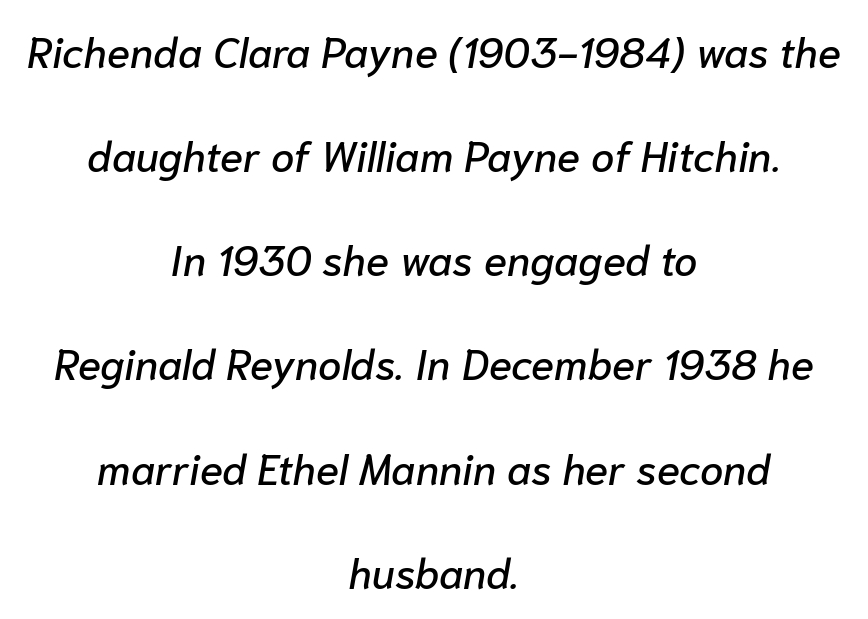
Q: Is the text italic (slanted)? A: Yes, it leans right by about 10 degrees.
Q: Is the text underlined? A: No.
Q: How is the paragraph aligned? A: Centered.
Q: Is the spacing between letters normal or unusually wide? A: Normal.
Q: Is the spacing between lines tight, normal or loose? A: Loose.
Q: Width (condensed, normal, or wide)? A: Normal.
Q: Stroke contrast? A: Low.
Q: x-height? A: Medium.
Q: Monospaced? A: No.
